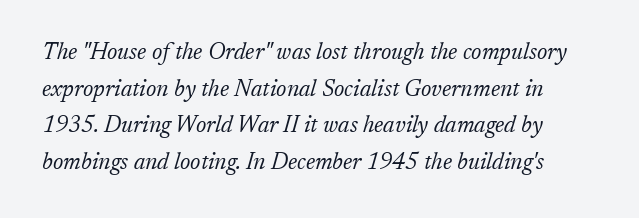
{"italic": "yes", "lean": "right", "slant_degrees": 17, "bold": "no", "underline": "no", "line_spacing": "normal", "line_spacing_ratio": 1.59, "letter_spacing": "normal", "letter_spacing_em": 0.0, "glyph_px": 23}
